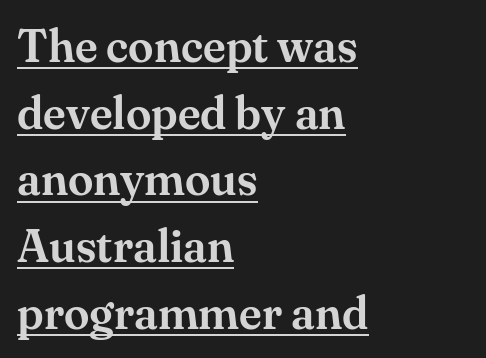
The leading is moderate, giving the passage an even texture. The tracking reads as untouched default to a designer's eye. The compositor pushed each line to the left boundary. These characters rest on top of a visible drawn line. The font's upright variant was chosen for this text. Do the characters align in a grid? No, the font is proportional.
